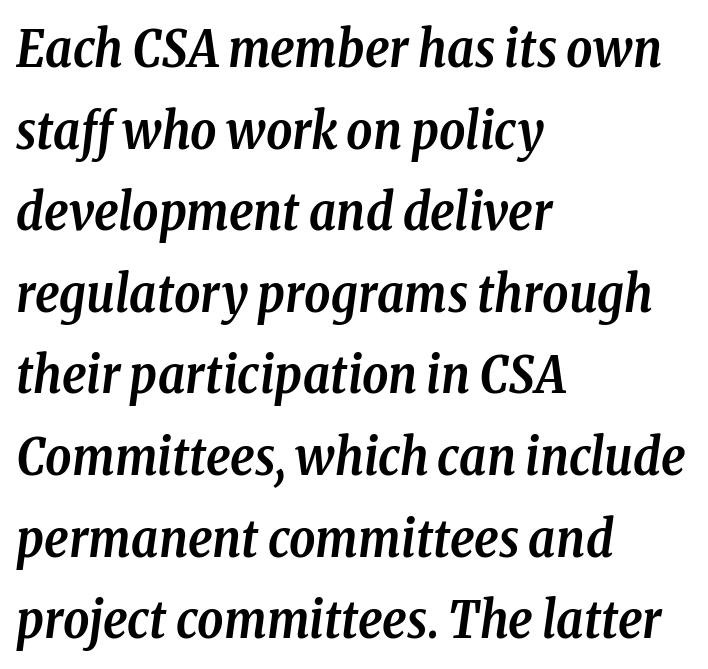
The image shows 51 px semibold, condensed serif type, italic (leaning right); set left-aligned, normal line spacing (1.6x), normal letter spacing, not underlined; low stroke contrast and a medium x-height.
